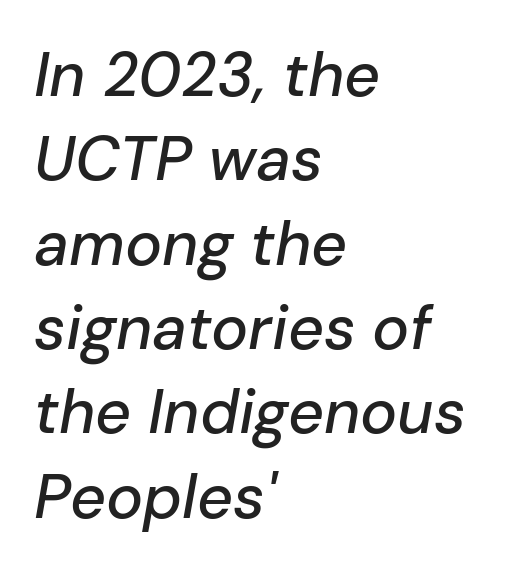
The font's italic variant was chosen for this text. This rendering features lettering with no underline. The designer left line spacing at the default. The lines in this sample share a left origin and differ only in where they stop.
